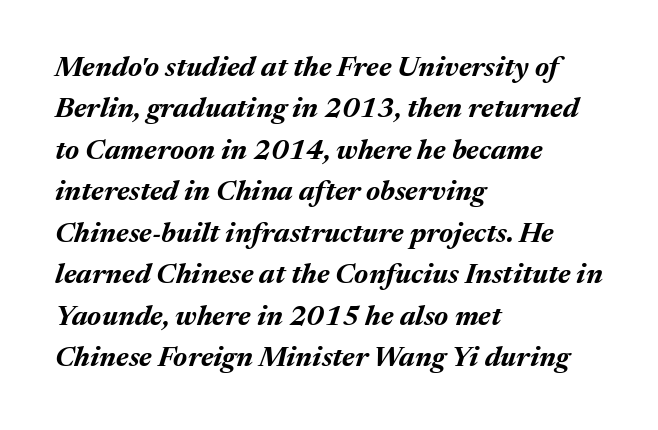
The image shows 28 px bold type, italic (leaning right); set left-aligned, normal line spacing (1.48x), normal letter spacing, not underlined; medium stroke contrast and a medium x-height.
